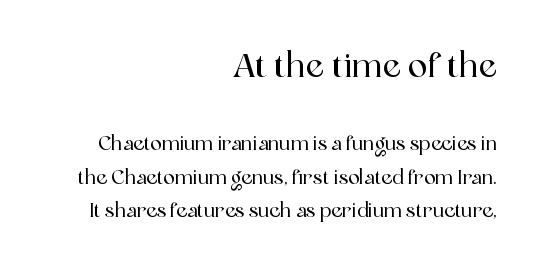
{"serif": "yes", "italic": "no", "width": "normal", "x_height": "medium", "monospaced": "no", "underline": "no", "align": "right", "line_spacing_ratio": 1.76, "letter_spacing": "normal", "letter_spacing_em": 0.0, "larger_block": "first", "size_ratio": 1.74, "glyph_px": 33}
